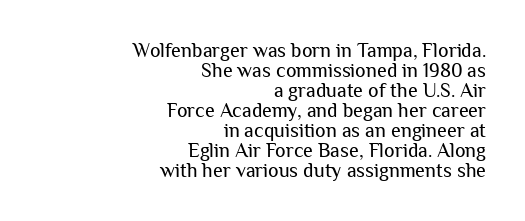
Q: Is the text bold? A: No.
Q: Is the text italic (slanted)? A: No, it is upright.
Q: Is the text underlined? A: No.
Q: How is the paragraph aligned? A: Right-aligned.
Q: Is the spacing between letters normal or unusually wide? A: Normal.
Q: Is the spacing between lines tight, normal or loose? A: Tight.
